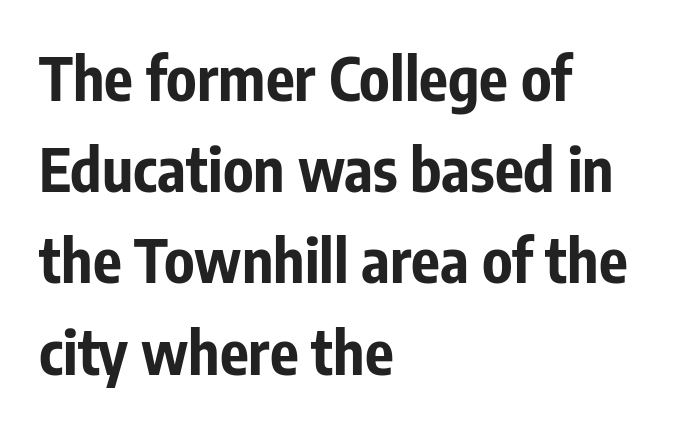
The image shows 60 px bold, condensed sans-serif type, upright; set left-aligned, normal line spacing (1.52x), normal letter spacing, not underlined; low stroke contrast and a medium x-height.
